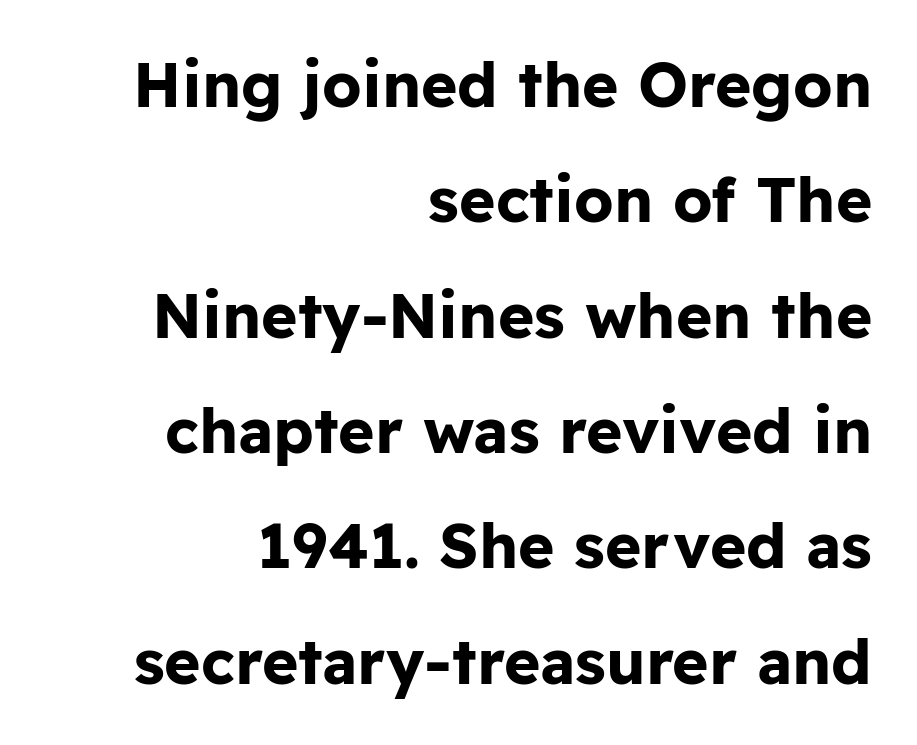
The rag falls on the left side of this text block. Serif or sans? Sans — the stroke terminals are bare. The rendering uses natural spacing where letterforms have individual widths. The typesetting leans heavy: a genuine bold.
